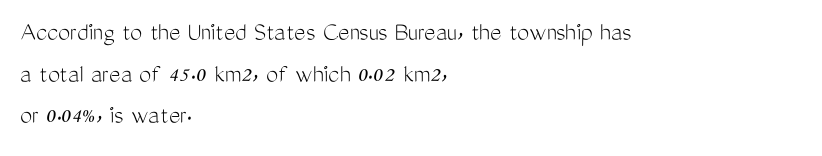
This sample uses an upright cut, with every glyph sitting square on the baseline. Lines of text with bare space underneath. The setting favours the left margin, as ordinary paragraphs usually do. Leading: standard. The typesetting does not lean heavy: it is not bold. You could call the tracking neutral — neither tight nor loose.
